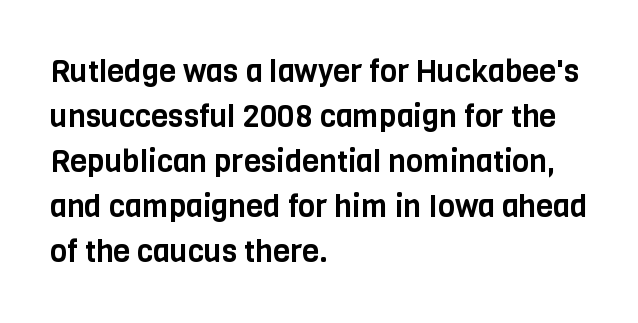
The image shows 31 px condensed sans-serif type, upright; set left-aligned, normal line spacing (1.45x), normal letter spacing, not underlined; low stroke contrast and a large x-height.
